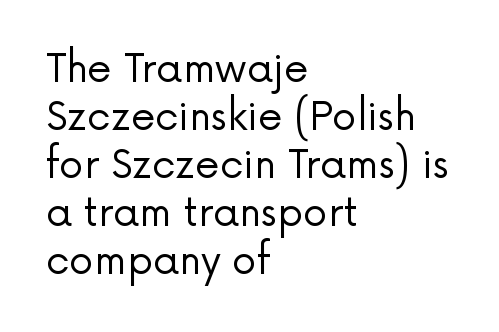
The image shows 39 px regular-weight sans-serif type, upright; set left-aligned, line spacing 1.23x, normal letter spacing, not underlined; low stroke contrast and a medium x-height.
